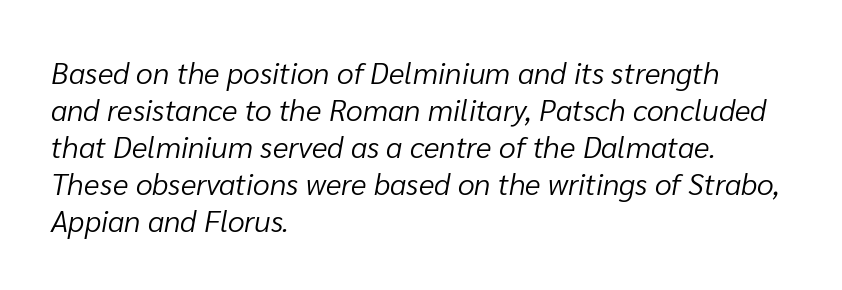
Is the type slanted? Yes — the strokes lean at a clear angle. Weight: in the light-to-regular range. Is this a fixed-width face? No — the glyphs have proportional, varying widths. The lines in this sample share a left origin and differ only in where they stop. Underlining? Definitely not there. Compared with typical body copy, the letter spacing here is the same.
